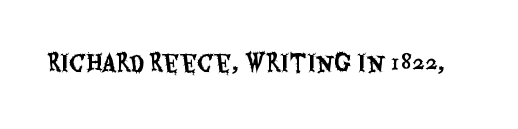
The image shows 23 px text type, upright; set normal letter spacing, not underlined.
